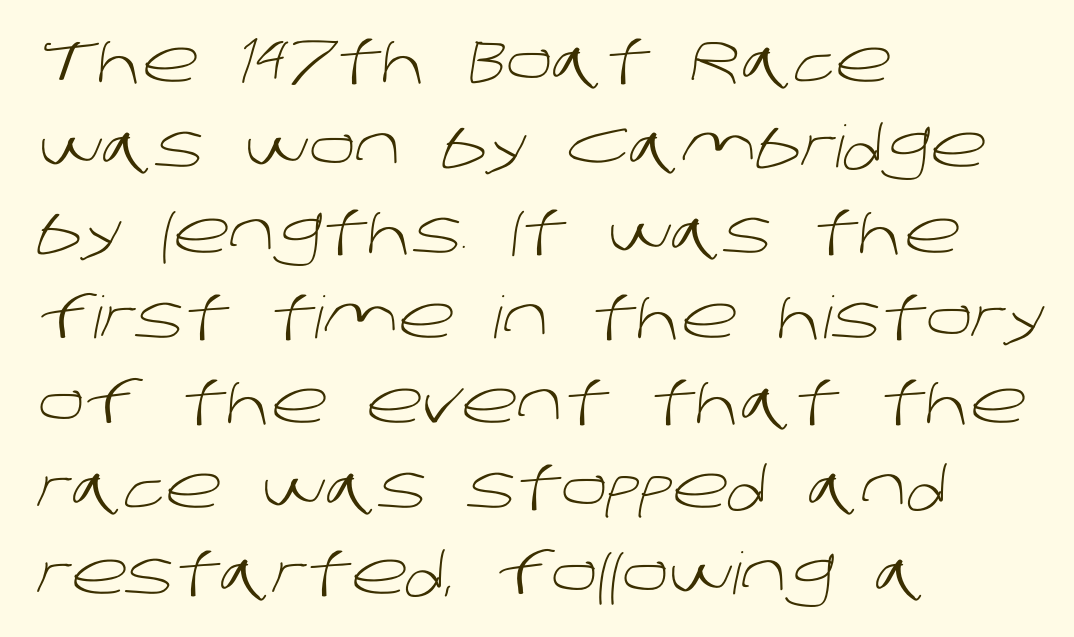
Students, observe: this is what conventionally led text looks like. The passage shown is typed in a proportional face where columns would drift. The words here are not underlined. Summary of weight: not heavy and not bold. In terms of letterform style, serifs are entirely absent. Left-aligned paragraph, ragged on the right.
